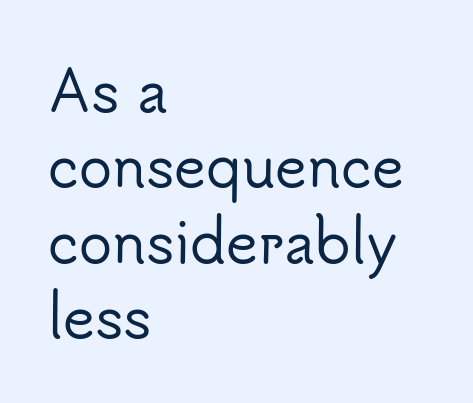
Descender tails drop into unmarked territory. Students, observe: this is what conventionally led text looks like. Regarding serifs, this sample does without them. Leftover space on each line is placed entirely after the last word. Unlike italic type, these characters show no tilt at all.
